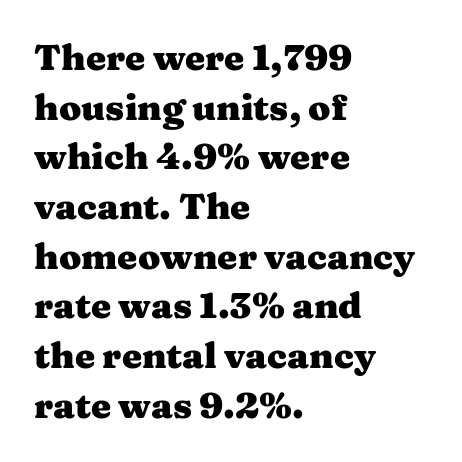
Leading: standard. Characters follow at the spacing the type designer built in. Little horizontal feet cap the strokes, marking this as serif type. Every stem runs plumb, perpendicular to the baseline. The string is rendered with underlining switched off. The rag falls on the right side of this text block.
